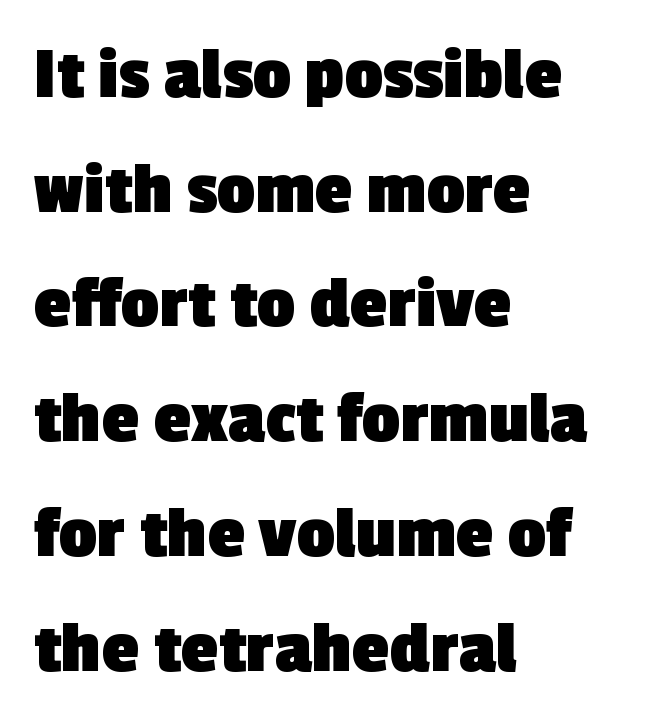
The image shows 75 px heavy sans-serif type; set left-aligned, normal line spacing (1.53x), normal letter spacing, not underlined; a medium x-height.
